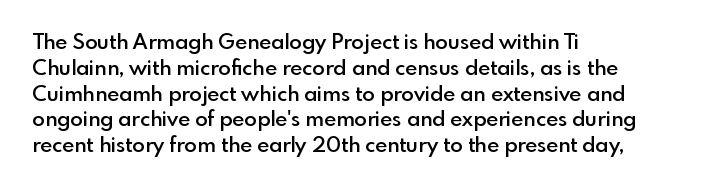
Q: Is the text bold? A: Semi-bold.
Q: Is the text italic (slanted)? A: No, it is upright.
Q: Is the text underlined? A: No.
Q: How is the paragraph aligned? A: Left-aligned.
Q: Is the spacing between letters normal or unusually wide? A: Normal.
